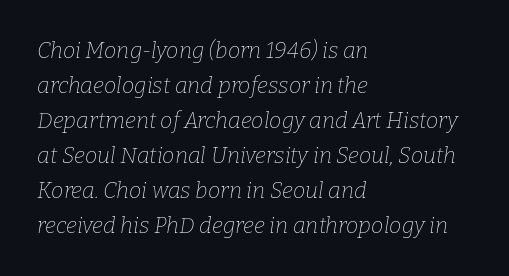
Q: Is the text bold? A: No.
Q: Is the text italic (slanted)? A: Yes, it leans right by about 9 degrees.
Q: Is the text underlined? A: No.
Q: How is the paragraph aligned? A: Left-aligned.
Q: Is the spacing between letters normal or unusually wide? A: Normal.
Q: Is the spacing between lines tight, normal or loose? A: Normal.
